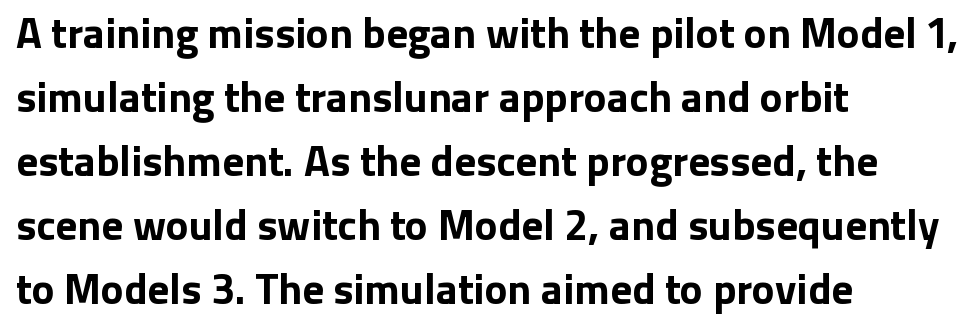
Letter spacing: default. Evenly set lines give the paragraph a standard silhouette. The face used here has the dense, thick strokes of a bold. Unlike a traditional serif, this face leaves its strokes unadorned.
